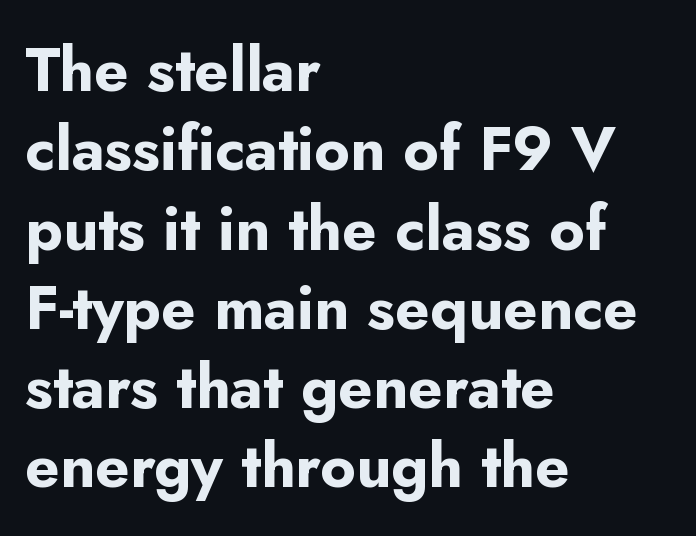
This sample has the flowing, uneven cadence of proportional lettering. A typesetter would call this zero additional tracking. Type style note: lacks serifs. If you drew a ruler down the left edge, every line would touch it. The block of text has a typical density, with ordinary space between rows.
